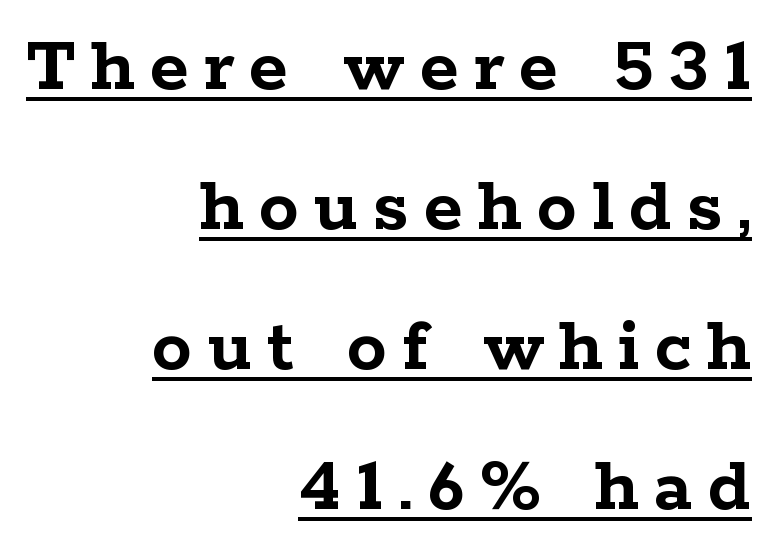
Q: Is the text bold? A: Yes.
Q: Is the text italic (slanted)? A: No, it is upright.
Q: Is the typeface a serif or a sans-serif typeface? A: Serif.
Q: Is the text underlined? A: Yes.
Q: How is the paragraph aligned? A: Right-aligned.
Q: Width (condensed, normal, or wide)? A: Wide.
Q: Stroke contrast? A: Low.
Q: x-height? A: Medium.
Q: Monospaced? A: No.
